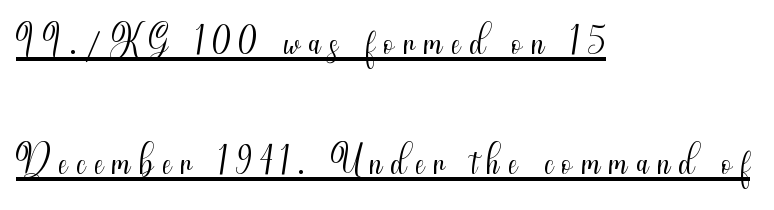
Q: Is the text bold? A: No.
Q: Is the text italic (slanted)? A: Yes.
Q: Is the typeface a serif or a sans-serif typeface? A: Sans-serif.
Q: Is the text underlined? A: Yes.
Q: How is the paragraph aligned? A: Left-aligned.
Q: Is the spacing between lines tight, normal or loose? A: Loose.
Q: Width (condensed, normal, or wide)? A: Condensed.
Q: Stroke contrast? A: Medium.
Q: x-height? A: Small.
Q: Monospaced? A: No.
